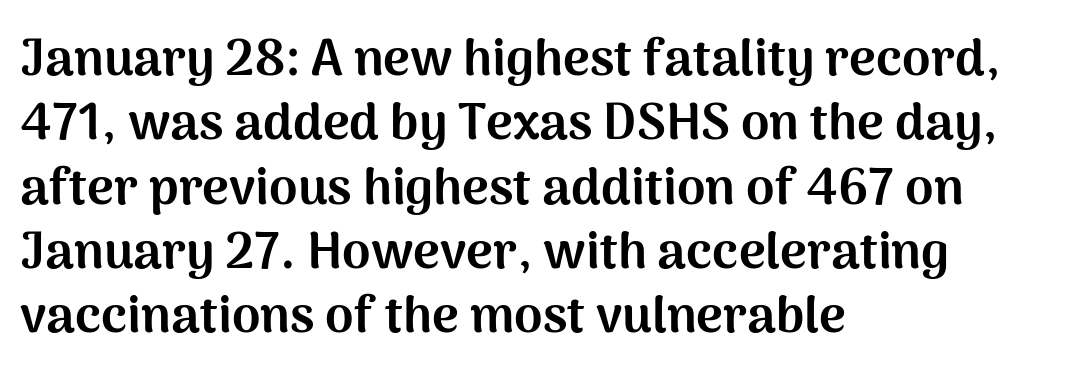
{"serif": "no", "italic": "no", "bold": "yes", "weight": "bold", "width": "normal", "stroke_contrast": "medium", "x_height": "medium", "monospaced": "no", "underline": "no", "align": "left", "line_spacing": "normal", "line_spacing_ratio": 1.26, "letter_spacing": "normal", "letter_spacing_em": 0.0, "glyph_px": 51}
